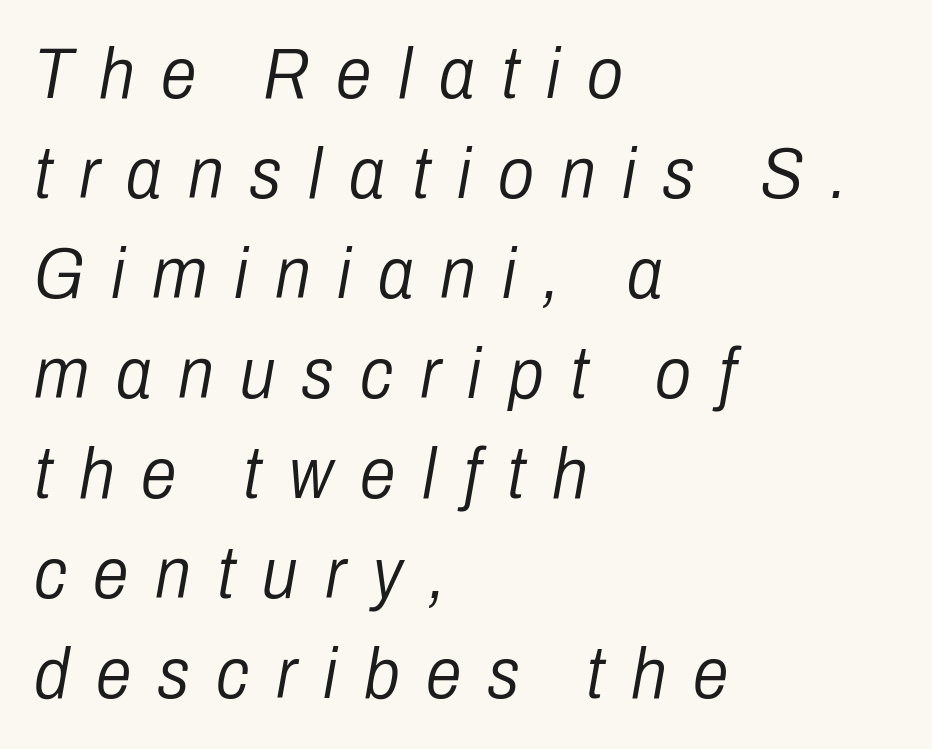
The image shows 72 px light, condensed type, italic (leaning right); set left-aligned, normal line spacing (1.39x), unusually wide letter spacing (+0.37 em), not underlined; low stroke contrast and a medium x-height.
